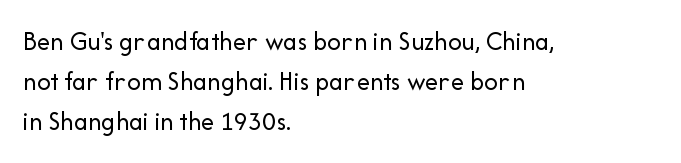
{"italic": "no", "bold": "no", "underline": "no", "align": "left", "line_spacing": "normal", "line_spacing_ratio": 1.49, "letter_spacing": "normal", "letter_spacing_em": 0.0, "glyph_px": 27}
